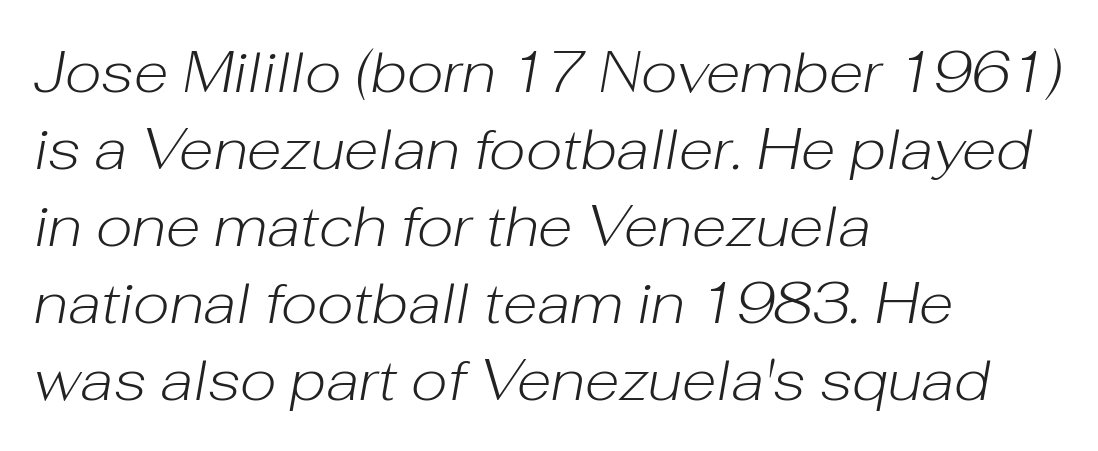
{"italic": "yes", "lean": "right", "slant_degrees": 10, "bold": "no", "weight": "light", "width": "normal", "stroke_contrast": "low", "x_height": "medium", "monospaced": "no", "underline": "no", "align": "left", "line_spacing": "normal", "line_spacing_ratio": 1.35, "letter_spacing": "normal", "letter_spacing_em": 0.0, "glyph_px": 57}
